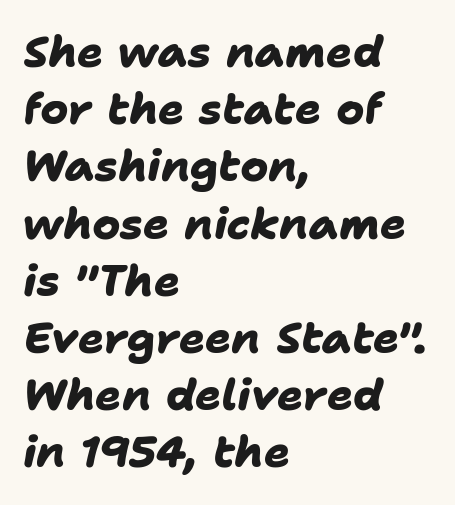
Q: Is the text bold? A: Yes.
Q: Is the typeface a serif or a sans-serif typeface? A: Sans-serif.
Q: Is the text underlined? A: No.
Q: How is the paragraph aligned? A: Left-aligned.
Q: Is the spacing between letters normal or unusually wide? A: Normal.
Q: Is the spacing between lines tight, normal or loose? A: Normal.
Q: Width (condensed, normal, or wide)? A: Normal.
Q: Stroke contrast? A: Low.
Q: x-height? A: Medium.
Q: Monospaced? A: No.
